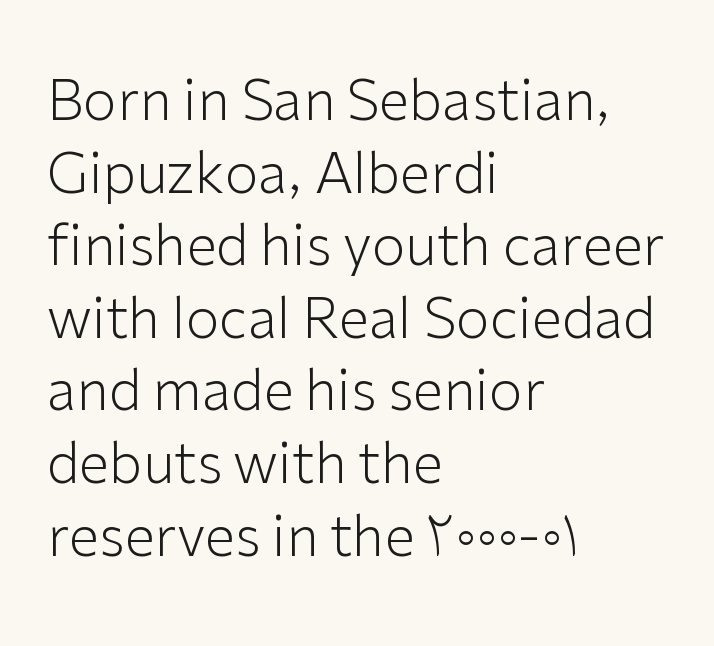
Line starts are locked; line ends wander. Proportional: the letters do not fall into vertical columns. A quiet, ordinary-to-light weight characterises the typeface. A typesetter would call this zero additional tracking. A bare baseline throughout the passage. In terms of leading, this rendering sits right in the middle.
